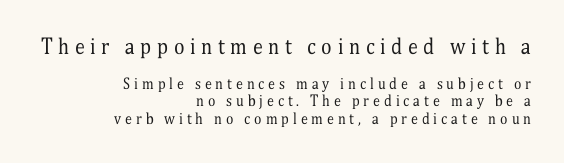
{"italic": "no", "bold": "no", "underline": "no", "align": "right", "line_spacing_ratio": 1.24, "letter_spacing": "wide", "letter_spacing_em": 0.28, "larger_block": "first", "size_ratio": 1.43, "glyph_px": 20}
